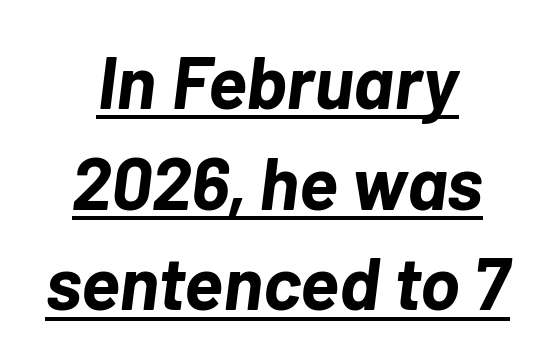
The image shows 74 px bold type, italic (leaning right); set centered, normal line spacing (1.36x), normal letter spacing, underlined; low stroke contrast and a medium x-height.
